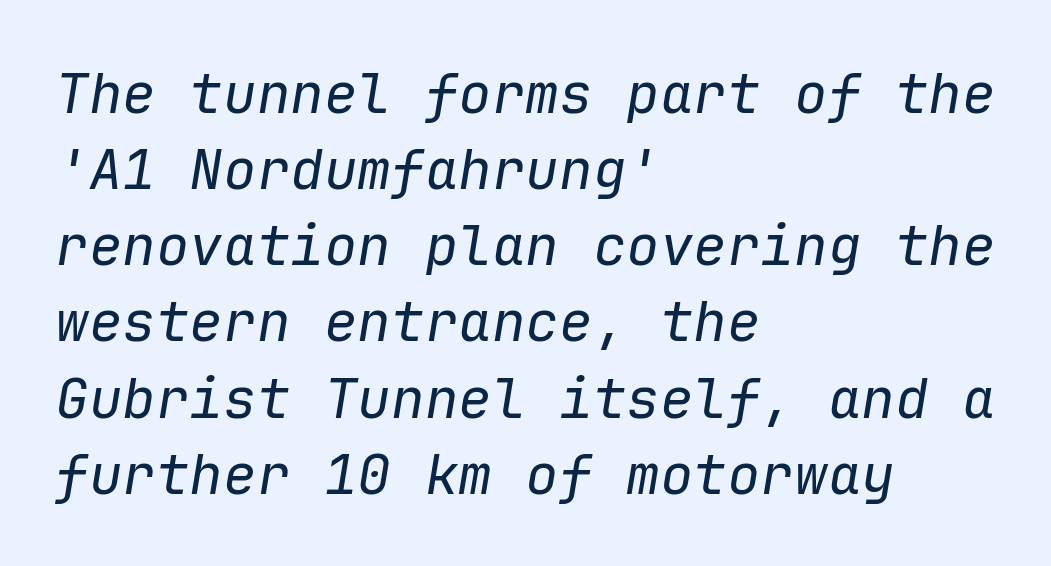
Q: Is the text bold? A: No.
Q: Is the text italic (slanted)? A: Yes, it leans right by about 9 degrees.
Q: Is the text underlined? A: No.
Q: How is the paragraph aligned? A: Left-aligned.
Q: Is the spacing between letters normal or unusually wide? A: Normal.
Q: Is the spacing between lines tight, normal or loose? A: Normal.
Q: Width (condensed, normal, or wide)? A: Normal.
Q: Stroke contrast? A: Low.
Q: x-height? A: Medium.
Q: Monospaced? A: Yes.
